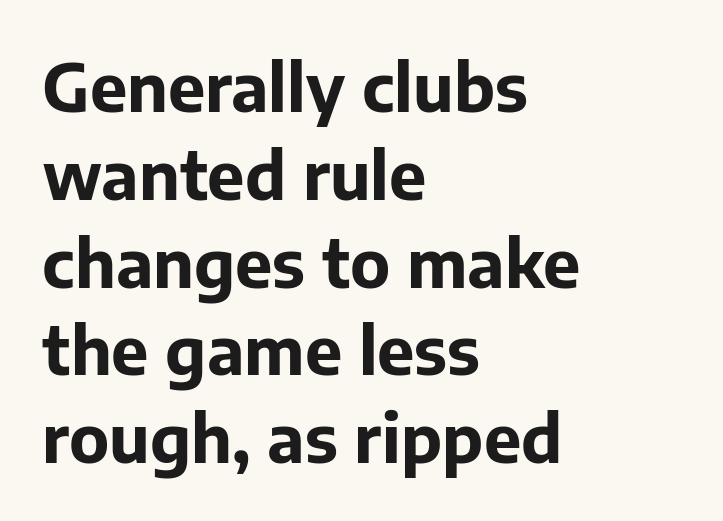
Q: Is the text bold? A: Yes.
Q: Is the text italic (slanted)? A: No, it is upright.
Q: Is the typeface a serif or a sans-serif typeface? A: Sans-serif.
Q: Is the text underlined? A: No.
Q: How is the paragraph aligned? A: Left-aligned.
Q: Is the spacing between letters normal or unusually wide? A: Normal.
Q: Is the spacing between lines tight, normal or loose? A: Normal.
Q: Width (condensed, normal, or wide)? A: Normal.
Q: Stroke contrast? A: Low.
Q: x-height? A: Medium.
Q: Monospaced? A: No.
